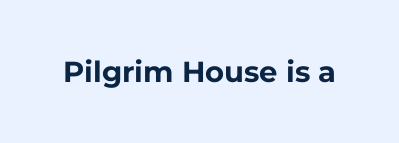
{"serif": "no", "italic": "no", "bold": "yes", "weight": "bold", "width": "normal", "stroke_contrast": "low", "x_height": "medium", "monospaced": "no", "underline": "no", "letter_spacing": "normal", "letter_spacing_em": 0.0, "glyph_px": 29}
